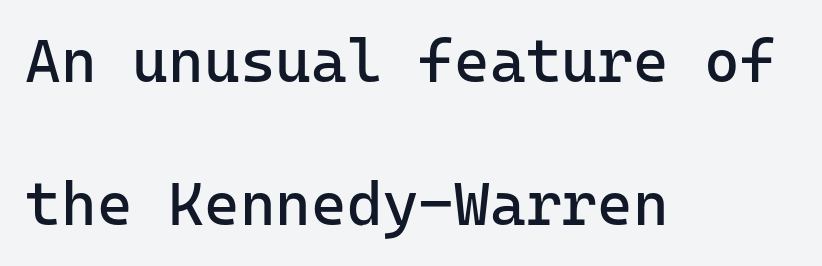
{"serif": "no", "italic": "no", "bold": "no", "weight": "regular", "width": "normal", "stroke_contrast": "low", "x_height": "medium", "underline": "no", "align": "left", "line_spacing": "loose", "line_spacing_ratio": 2.35, "letter_spacing": "normal", "letter_spacing_em": 0.0, "glyph_px": 61}
